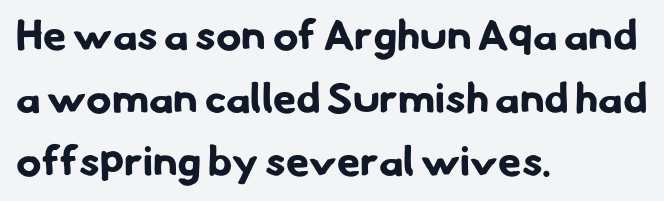
{"serif": "no", "bold": "yes", "weight": "bold", "width": "normal", "stroke_contrast": "low", "x_height": "small", "monospaced": "no", "underline": "no", "align": "left", "line_spacing": "normal", "line_spacing_ratio": 1.5, "letter_spacing": "normal", "letter_spacing_em": 0.0, "glyph_px": 42}
